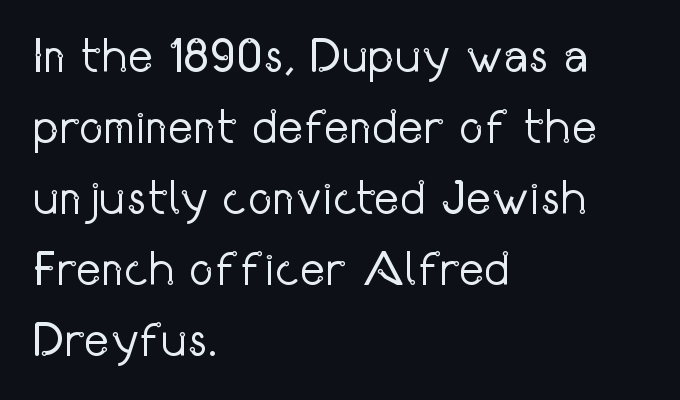
Is the block centered? No — it sits flush against the left margin. Does the leading feel generous? No, just average. Unlike a traditional serif, this face leaves its strokes unadorned. These lines are rendered in a variable-pitch font. Type without underlining. Characters follow at the spacing the type designer built in.
